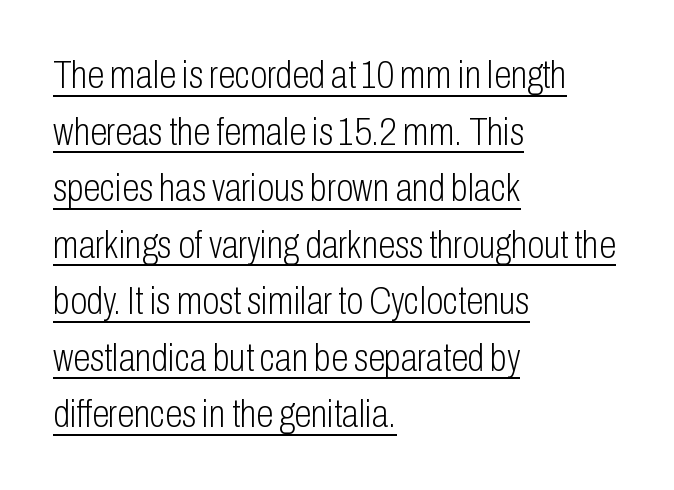
The rendering anchors every line to the left-hand side. The letters advance in unequal steps, a hallmark of proportional type. A normal amount of white space separates one row of letters from the next. Do the letters lean? They stand straight.
